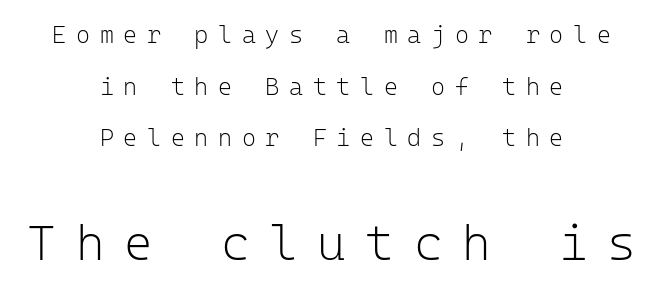
Q: Is the text bold? A: No.
Q: Is the text italic (slanted)? A: No, it is upright.
Q: Is the typeface a serif or a sans-serif typeface? A: Sans-serif.
Q: Is the text underlined? A: No.
Q: How is the paragraph aligned? A: Centered.
Q: Is the spacing between letters normal or unusually wide? A: Unusually wide.
Q: Is the spacing between lines tight, normal or loose? A: Loose.
Q: Which block of text is set in a larger size, the first (top) or the second (bottom)? A: The second (bottom) one.
Q: Width (condensed, normal, or wide)? A: Normal.
Q: Stroke contrast? A: Low.
Q: x-height? A: Medium.
Q: Monospaced? A: Yes.
